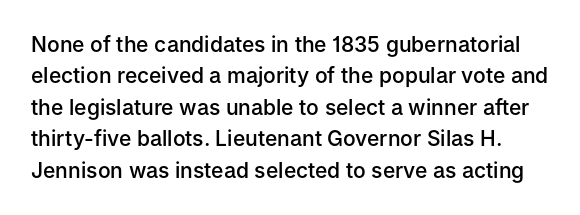
Q: Is the text bold? A: Semi-bold.
Q: Is the text italic (slanted)? A: No, it is upright.
Q: Is the text underlined? A: No.
Q: Is the spacing between letters normal or unusually wide? A: Normal.
Q: Is the spacing between lines tight, normal or loose? A: Normal.
